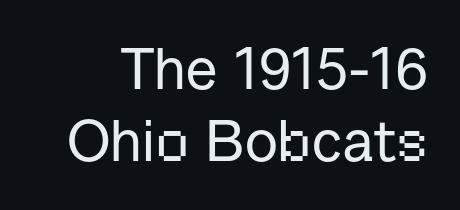
Characters follow at the spacing the type designer built in. Each letter keeps its own natural width here, so spacing adapts to shape. The designer went with a sans here, leaving each stem footless. Any mark beneath the type? The region is blank. Italic: no, the glyphs are upright roman.
